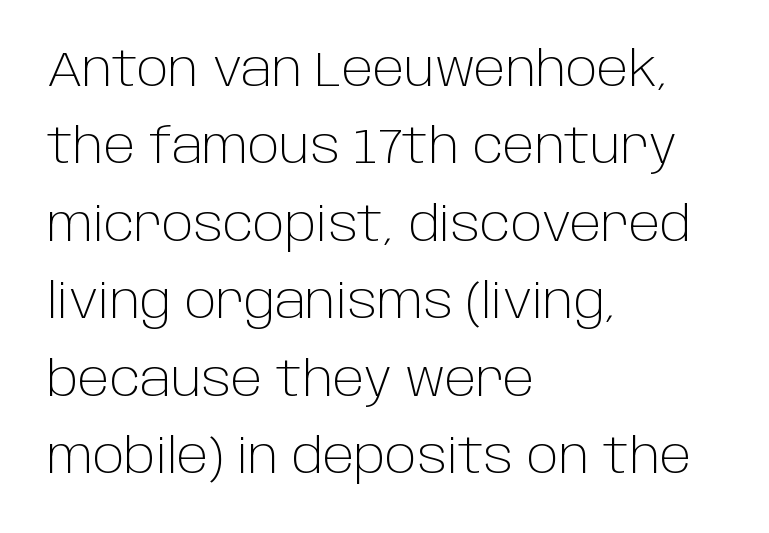
The image shows 49 px light sans-serif type, upright; set left-aligned, normal line spacing (1.58x), normal letter spacing, not underlined; low stroke contrast and a large x-height.
